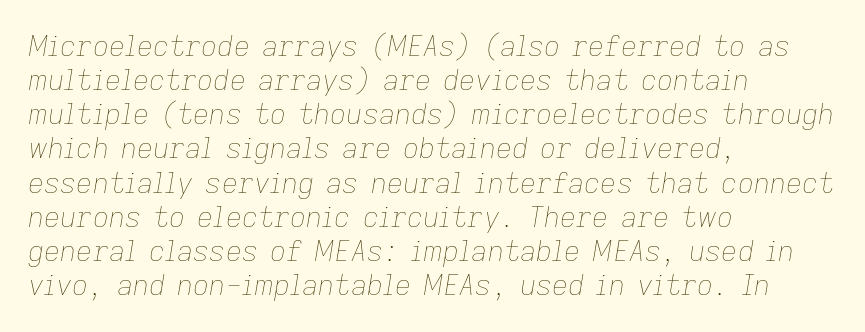
{"italic": "yes", "lean": "right", "slant_degrees": 9, "bold": "no", "weight": "thin", "width": "normal", "stroke_contrast": "low", "x_height": "medium", "monospaced": "no", "underline": "no", "align": "left", "line_spacing_ratio": 1.22, "letter_spacing": "normal", "letter_spacing_em": 0.0, "glyph_px": 28}
